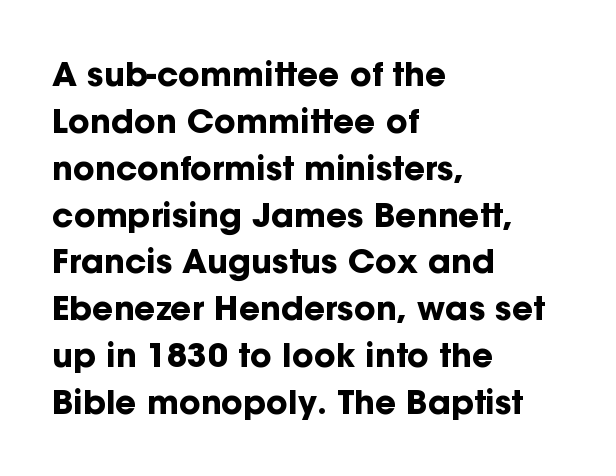
Typographically, this falls in the sans-serif category. Tall strokes in this sample are plumb rather than angled. Unmarked baselines from the first word to the last. Alignment: flush left. The strokes are fattened all the way to bold.
